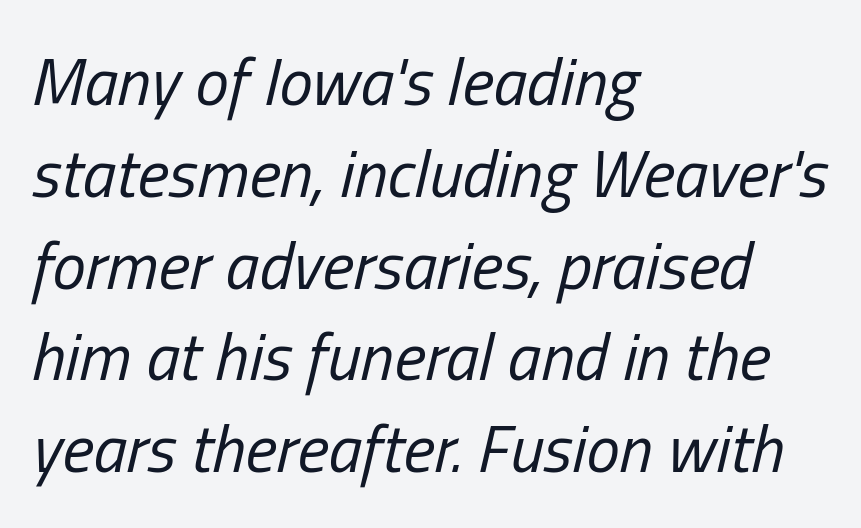
{"italic": "yes", "lean": "right", "slant_degrees": 13, "bold": "no", "weight": "regular", "width": "condensed", "stroke_contrast": "low", "x_height": "medium", "monospaced": "no", "underline": "no", "align": "left", "line_spacing": "normal", "line_spacing_ratio": 1.37, "letter_spacing": "normal", "letter_spacing_em": 0.0, "glyph_px": 67}
